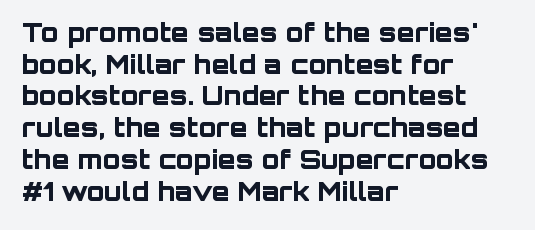
The image shows 26 px bold type, upright; set left-aligned, line spacing 1.22x, normal letter spacing, not underlined.
